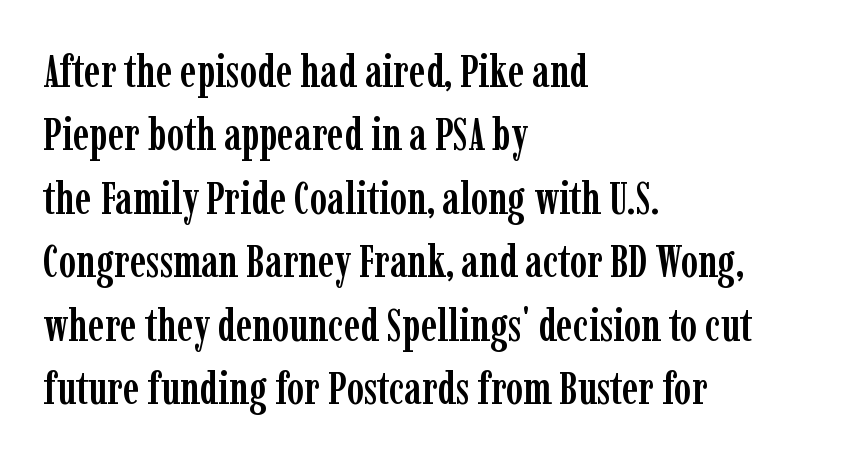
Classification — serif. Interline gaps are of average width in this sample. Ordinary non-slanted type is in use. Typeset ragged right — the left edge is the straight one.
